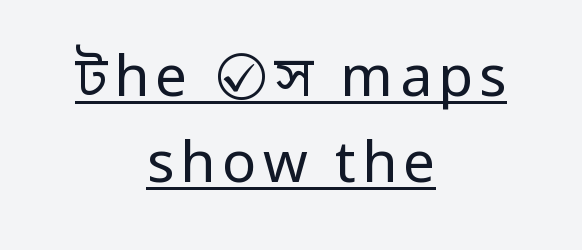
{"serif": "no", "italic": "no", "bold": "no", "weight": "regular", "width": "condensed", "stroke_contrast": "low", "underline": "yes", "align": "center", "line_spacing": "normal", "line_spacing_ratio": 1.51, "glyph_px": 57}
